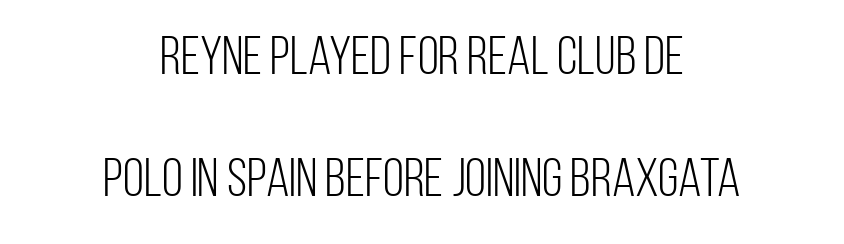
{"serif": "no", "italic": "no", "bold": "no", "weight": "light", "width": "condensed", "stroke_contrast": "low", "x_height": "large", "monospaced": "no", "underline": "no", "align": "center", "line_spacing": "loose", "line_spacing_ratio": 2.26, "letter_spacing": "normal", "letter_spacing_em": 0.0, "glyph_px": 54}
